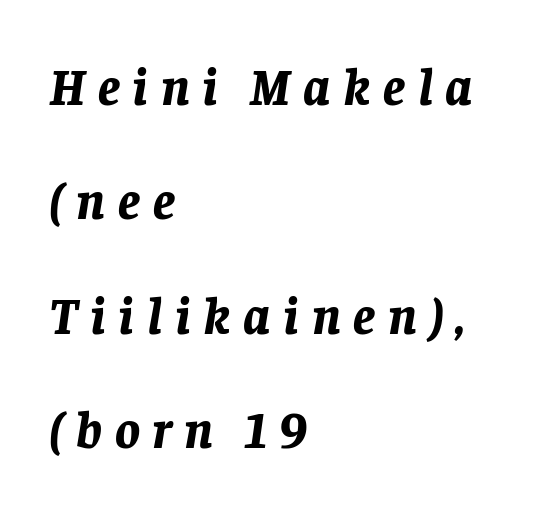
The letters are spread apart with noticeably loose tracking. Would a proofreader flag this as italicized? Yes. Clear beneath every line of the passage. The block of text is sparse from top to bottom, with ample space between rows. Visually the block forms a straight wall on the left and a jagged coastline on the right. Compared with an ordinary text face, these strokes are far heavier — a full bold.
